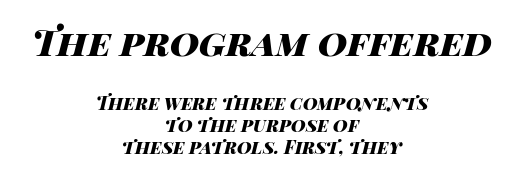
Q: Is the text bold? A: Yes.
Q: Is the text italic (slanted)? A: Yes, it leans right by about 14 degrees.
Q: Is the text underlined? A: No.
Q: How is the paragraph aligned? A: Centered.
Q: Is the spacing between letters normal or unusually wide? A: Normal.
Q: Which block of text is set in a larger size, the first (top) or the second (bottom)? A: The first (top) one.
Q: Width (condensed, normal, or wide)? A: Wide.
Q: Stroke contrast? A: High.
Q: x-height? A: Large.
Q: Monospaced? A: No.
